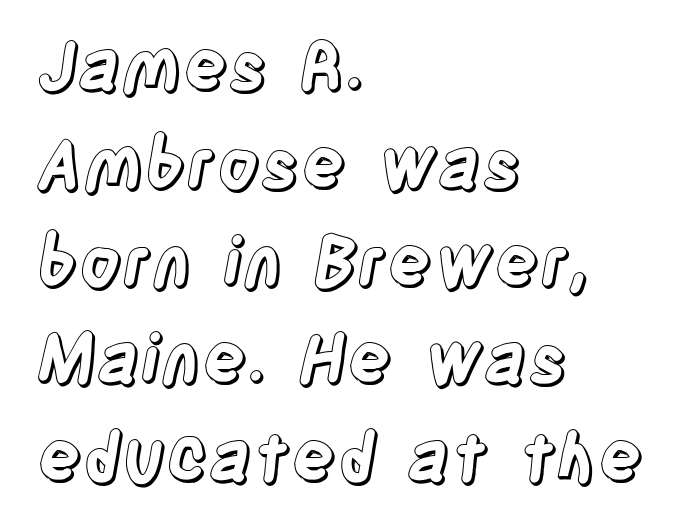
This sample has the flowing, uneven cadence of proportional lettering. Descenders are the only things crossing below the line. The letters sit at their default tracking, neither squeezed nor spread.
